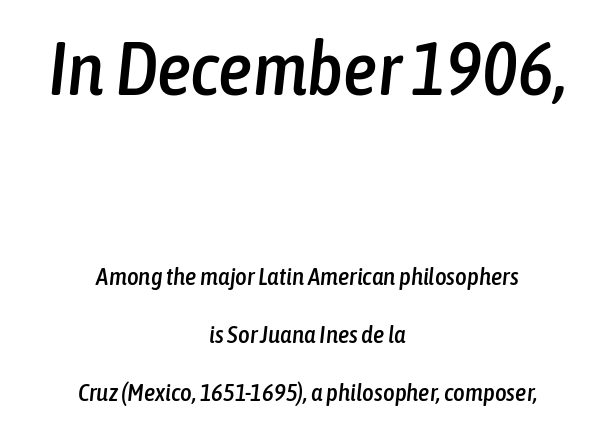
The image shows 76 px condensed type, italic (leaning right); set centered, loose line spacing (2.32x), normal letter spacing, not underlined; the first (top) block is 3.04x larger; low stroke contrast and a medium x-height.
